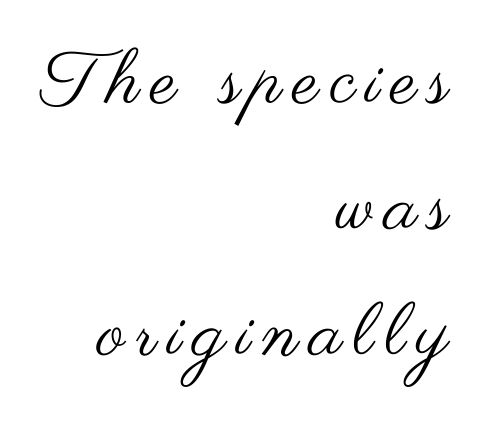
The image shows 74 px regular-weight, wide sans-serif type; set right-aligned, normal line spacing (1.7x), not underlined; medium stroke contrast and a small x-height.
